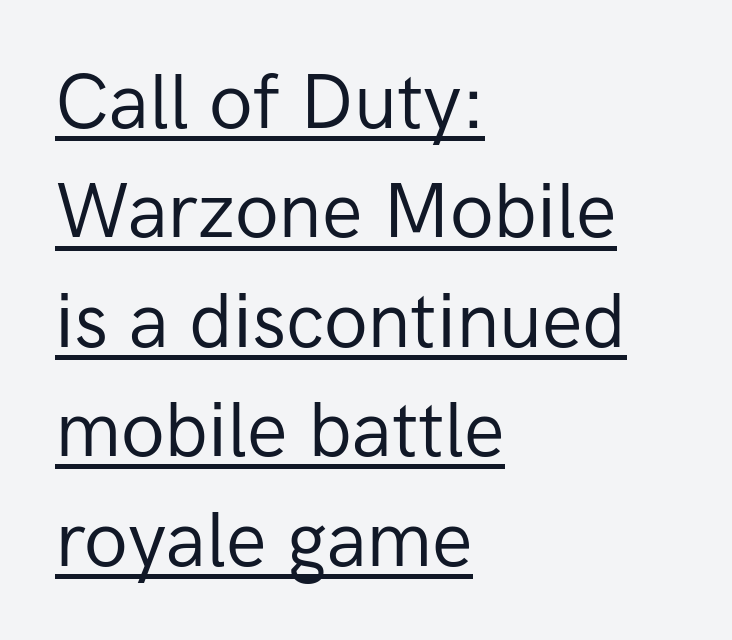
{"serif": "no", "italic": "no", "bold": "no", "weight": "regular", "width": "normal", "stroke_contrast": "low", "x_height": "medium", "monospaced": "no", "underline": "yes", "align": "left", "line_spacing": "normal", "line_spacing_ratio": 1.44, "letter_spacing": "normal", "letter_spacing_em": 0.0, "glyph_px": 76}
